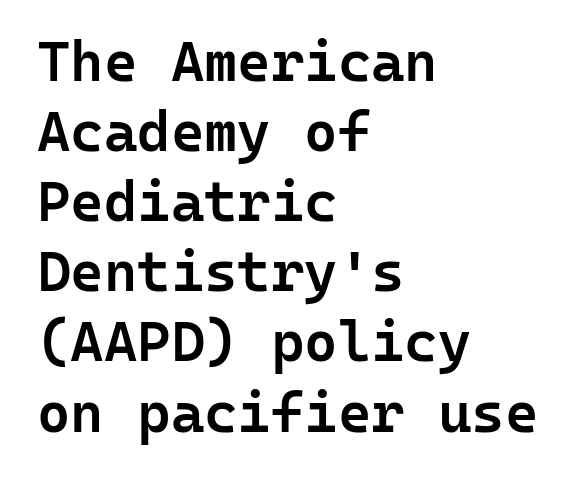
Q: Is the text bold? A: Semi-bold.
Q: Is the text italic (slanted)? A: No, it is upright.
Q: Is the typeface a serif or a sans-serif typeface? A: Sans-serif.
Q: Is the text underlined? A: No.
Q: How is the paragraph aligned? A: Left-aligned.
Q: Is the spacing between letters normal or unusually wide? A: Normal.
Q: Width (condensed, normal, or wide)? A: Normal.
Q: Stroke contrast? A: Low.
Q: x-height? A: Medium.
Q: Monospaced? A: Yes.
